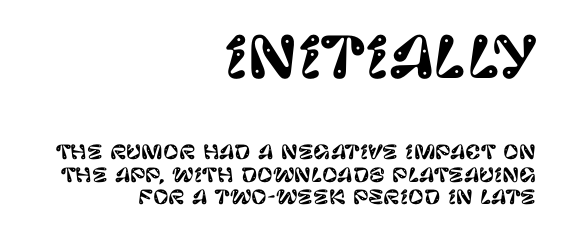
The paragraph has a hard right edge and a soft left edge. You get the large type first, then a drop to smaller type. Characters follow at the spacing the type designer built in. Note the varied advance widths — an 'i' is clearly narrower than an 'm'. Classification — sans serif.
